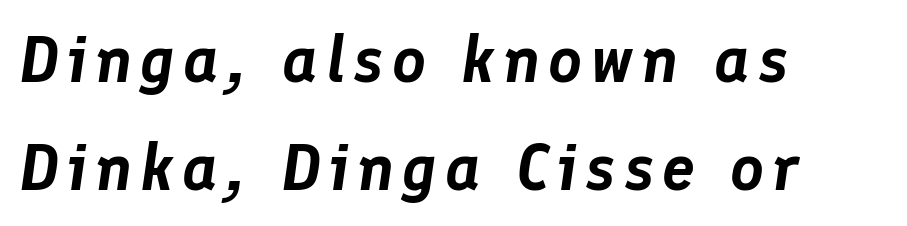
The image shows 66 px text type, italic (leaning right); set left-aligned, normal line spacing (1.63x), not underlined; low stroke contrast and a medium x-height.
